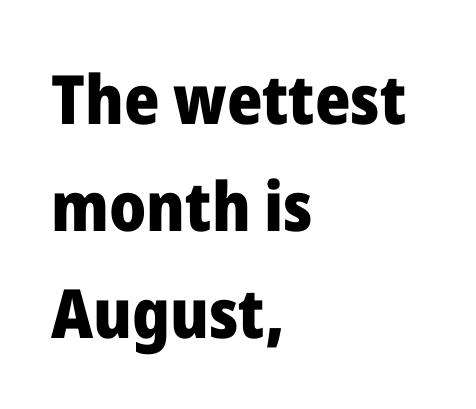
The image shows 68 px heavy sans-serif type, upright; set left-aligned, normal line spacing (1.57x), normal letter spacing, not underlined; low stroke contrast and a medium x-height.
